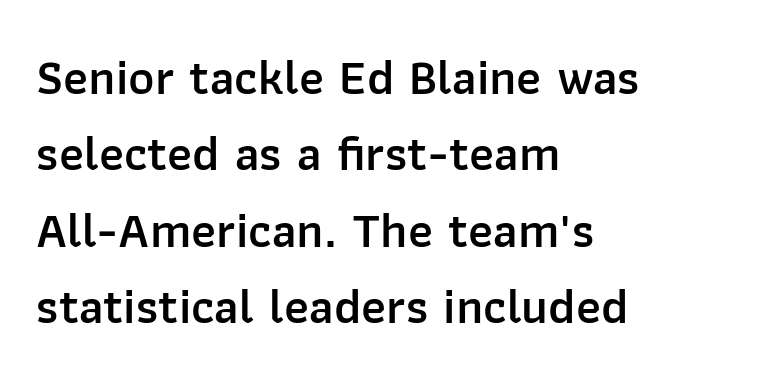
{"serif": "no", "italic": "no", "bold": "semi", "weight": "semibold", "width": "normal", "stroke_contrast": "low", "x_height": "medium", "monospaced": "no", "underline": "no", "align": "left", "line_spacing": "normal", "line_spacing_ratio": 1.53, "letter_spacing": "normal", "letter_spacing_em": 0.0, "glyph_px": 50}
